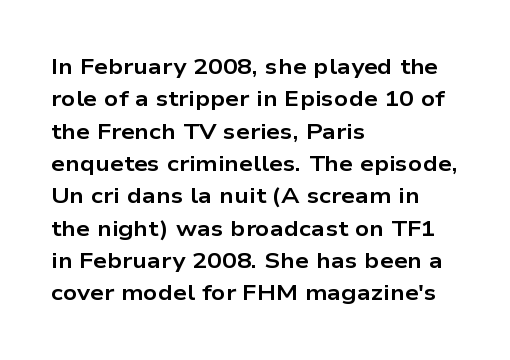
The image shows 22 px bold type, upright; set left-aligned, normal line spacing (1.47x), normal letter spacing, not underlined.
